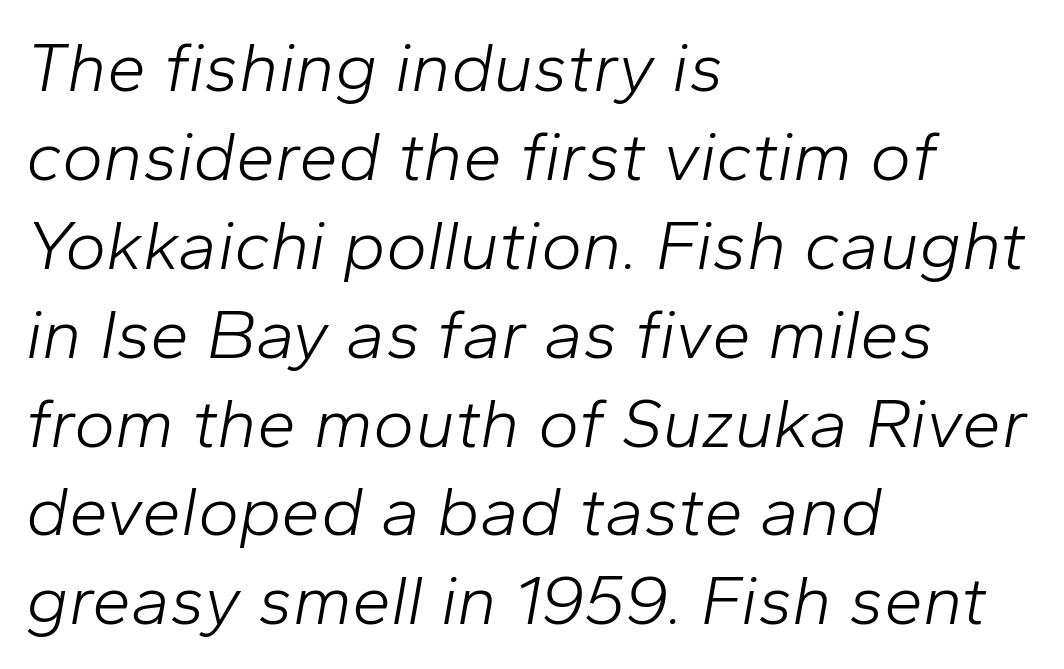
The image shows 70 px light type, italic (leaning right); set left-aligned, normal line spacing (1.27x), normal letter spacing, not underlined; low stroke contrast and a medium x-height.
